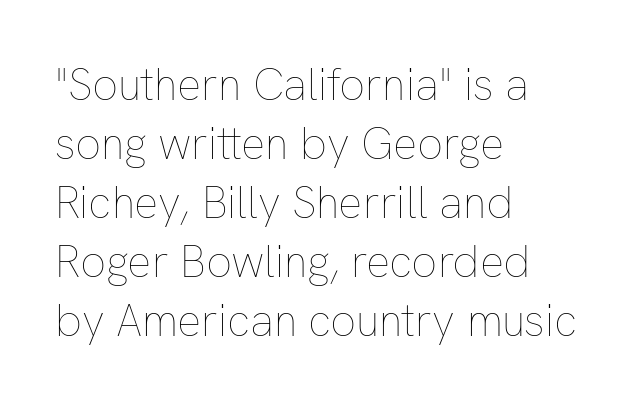
The image shows 45 px thin type, upright; set left-aligned, normal line spacing (1.31x), normal letter spacing, not underlined; low stroke contrast and a medium x-height.
